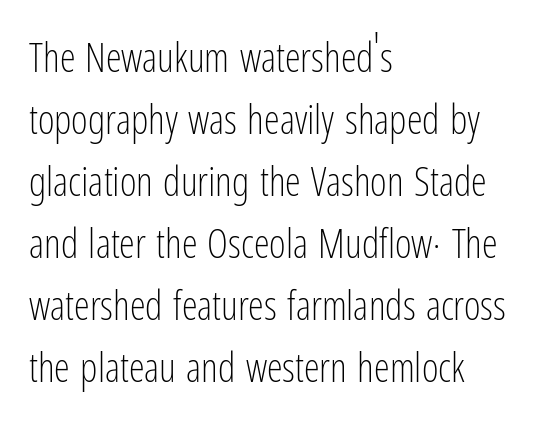
{"serif": "no", "italic": "no", "bold": "no", "weight": "light", "width": "condensed", "stroke_contrast": "low", "x_height": "medium", "monospaced": "no", "underline": "no", "align": "left", "line_spacing": "normal", "line_spacing_ratio": 1.55, "letter_spacing": "normal", "letter_spacing_em": 0.0, "glyph_px": 40}
